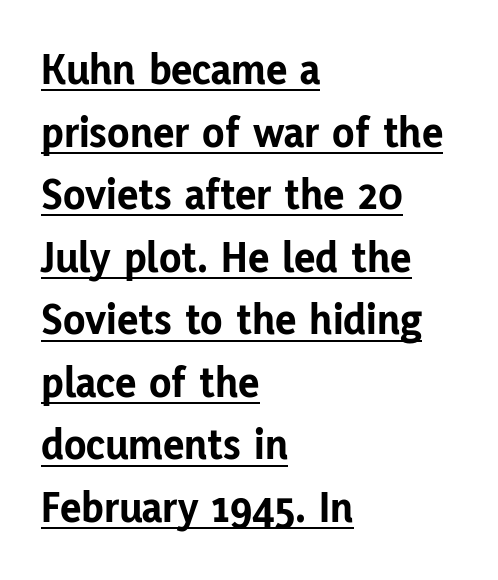
The rendering uses a bold face; every stroke is thick and dark. The passage is arranged the way most books set body copy — flush left. Look at the tracking — it's just the regular setting, nothing added. This block has exactly the height ordinary leading produces. Posture: straight, roman, zero tilt. Observe the absence of serifs on each vertical stroke in this sample.
